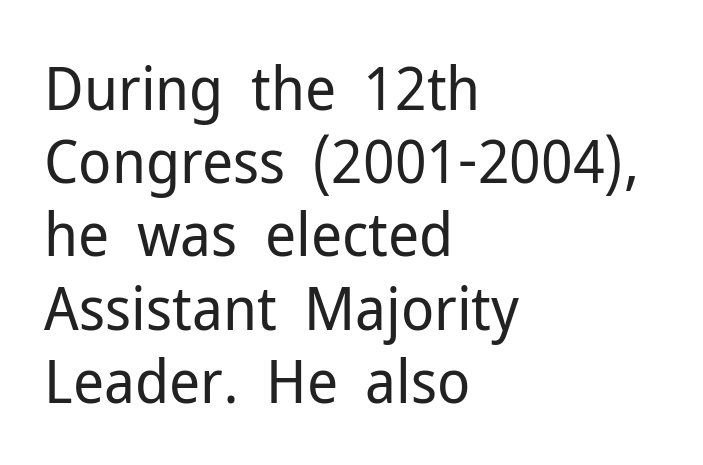
{"serif": "no", "italic": "no", "bold": "no", "weight": "regular", "width": "normal", "stroke_contrast": "low", "x_height": "medium", "monospaced": "no", "underline": "no", "align": "left", "line_spacing_ratio": 1.2, "letter_spacing": "normal", "letter_spacing_em": 0.0, "glyph_px": 61}
